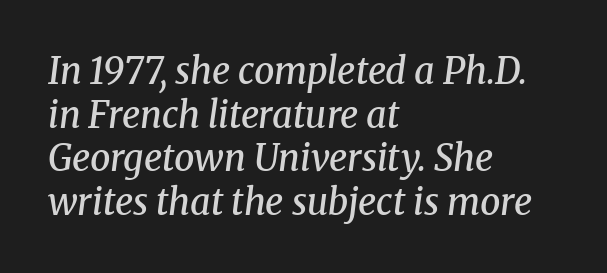
The image shows 36 px semibold serif type, italic (leaning right); set left-aligned, line spacing 1.21x, normal letter spacing, not underlined; medium stroke contrast and a medium x-height.
